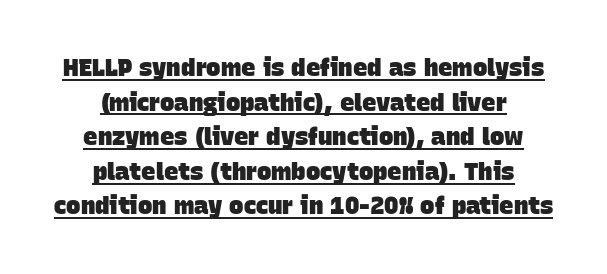
You'd pick this weight for a headline — it's a proper bold. Glance below the letters and you will spot a drawn line. Where is the straight margin? There isn't one; the lines are centered. Spacing between characters is what you'd get straight out of the box. Line spacing here is normal.
